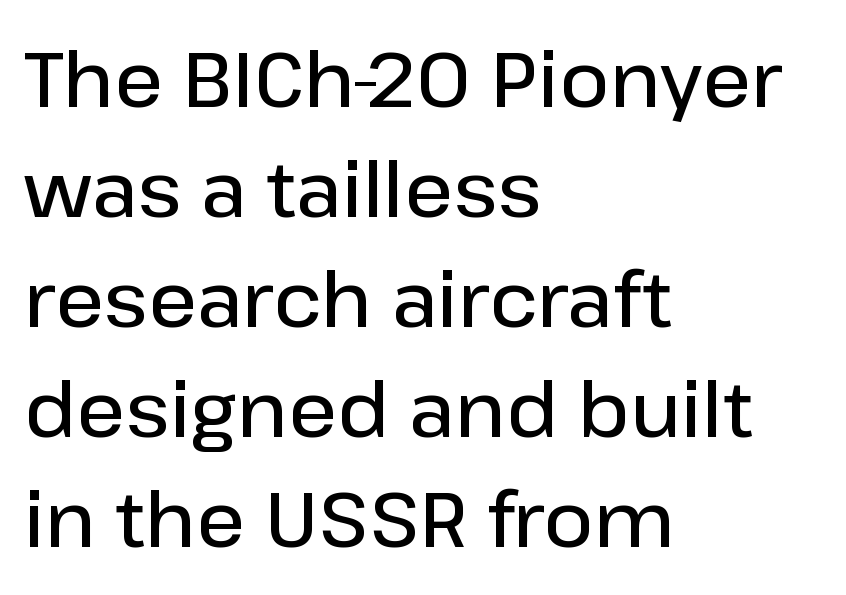
{"serif": "no", "italic": "no", "bold": "semi", "weight": "semibold", "width": "normal", "stroke_contrast": "low", "x_height": "medium", "monospaced": "no", "underline": "no", "align": "left", "line_spacing": "normal", "line_spacing_ratio": 1.43, "letter_spacing": "normal", "letter_spacing_em": 0.0, "glyph_px": 77}
